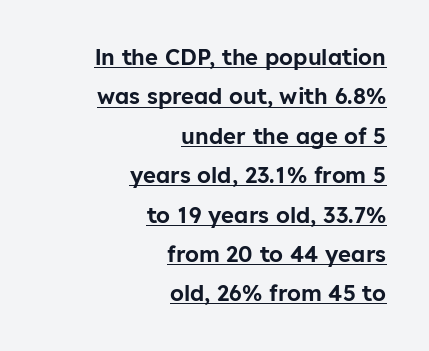
{"italic": "no", "underline": "yes", "align": "right", "line_spacing_ratio": 1.79, "letter_spacing": "normal", "letter_spacing_em": 0.0, "glyph_px": 22}
